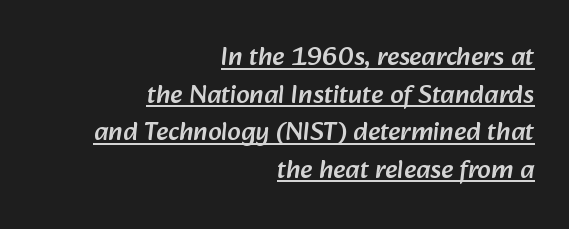
Casual observation: everything's shoved over to the right. A typesetter would call this zero additional tracking. These characters rest on top of a visible drawn line. Leading: standard.
